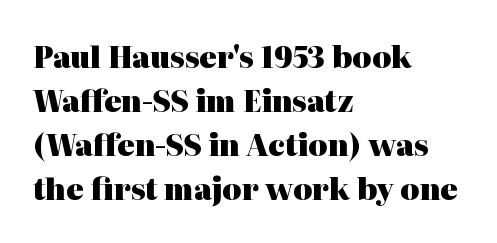
The passage shown has conventional tracking throughout. Posture: vertical. The characters look thick and weighty, a clear bold. This is serif lettering, the kind often seen in printed books.
